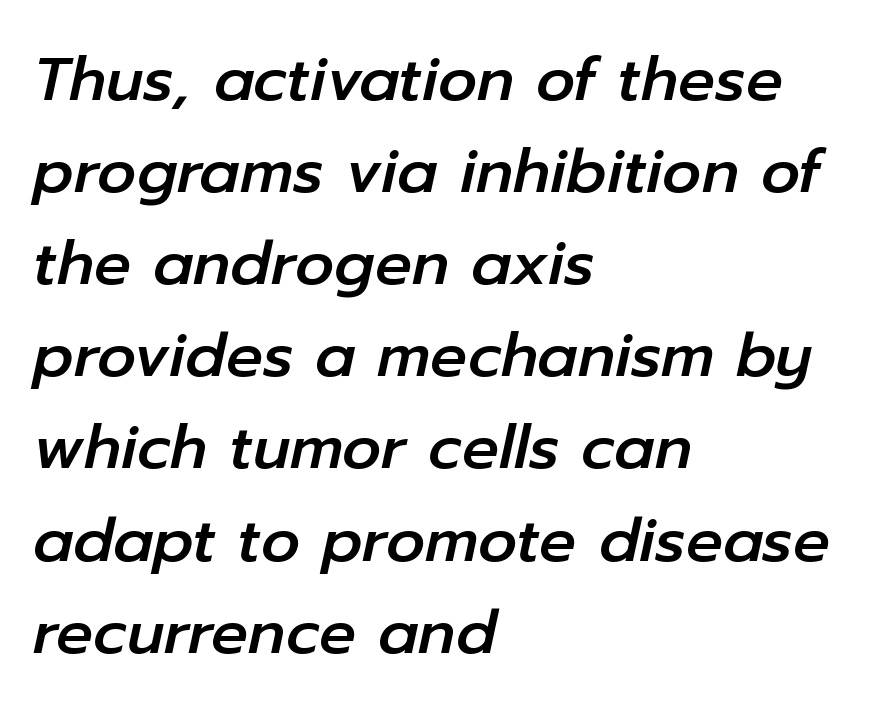
Q: Is the text italic (slanted)? A: Yes, it leans right by about 12 degrees.
Q: Is the text underlined? A: No.
Q: How is the paragraph aligned? A: Left-aligned.
Q: Is the spacing between letters normal or unusually wide? A: Normal.
Q: Is the spacing between lines tight, normal or loose? A: Normal.
Q: Width (condensed, normal, or wide)? A: Normal.
Q: Stroke contrast? A: Low.
Q: x-height? A: Medium.
Q: Monospaced? A: No.
